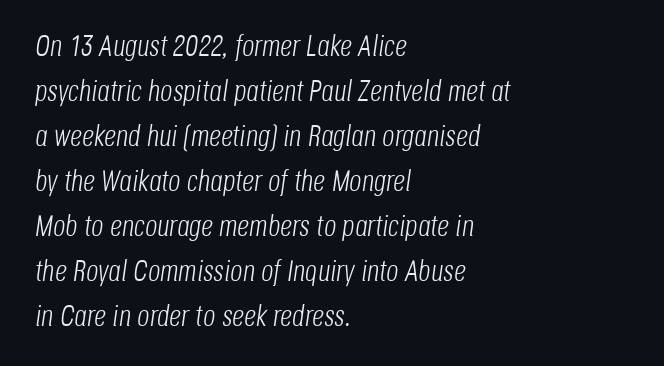
This sample uses an oblique cut, with every glyph tilted off the vertical. Horizontally, the lines are justified to the leading edge only. On a weight scale, this lands at 450 or below. Character widths vary here, with narrow letters taking less room than wide ones. The foot of each line stays bare and open. This sample keeps an unexceptional amount of space between lines.
